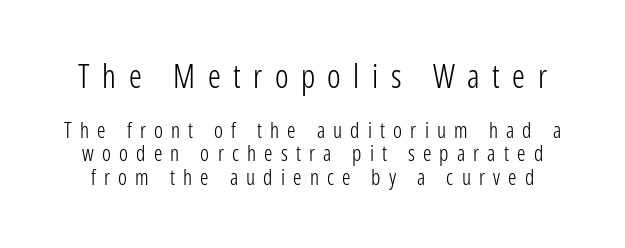
Descenders hang freely into open space. Italic? Not at all — the glyphs are vertical. A quiet, ordinary-to-light weight characterises the typeface. Type size steps down from the first block to the second. There is plenty of visible air inserted between adjacent glyphs.
